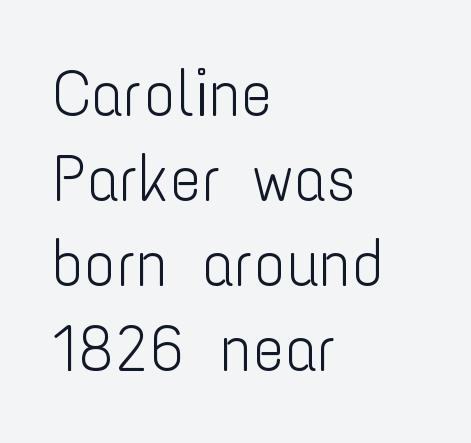
{"serif": "no", "italic": "no", "bold": "no", "weight": "light", "width": "condensed", "stroke_contrast": "low", "x_height": "medium", "monospaced": "no", "underline": "no", "align": "left", "line_spacing": "normal", "line_spacing_ratio": 1.29, "letter_spacing": "normal", "letter_spacing_em": 0.0, "glyph_px": 66}
